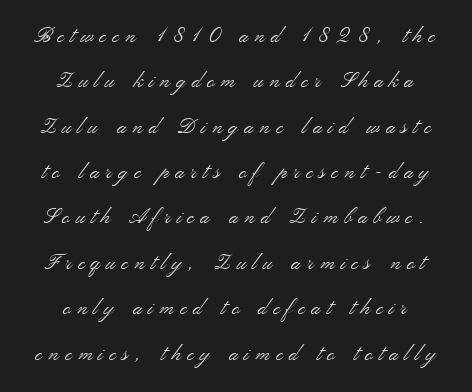
Short note: letters widely spaced. Casual observation: everything's sitting right in the middle. The font is comparable to plain body text, perhaps lighter.
